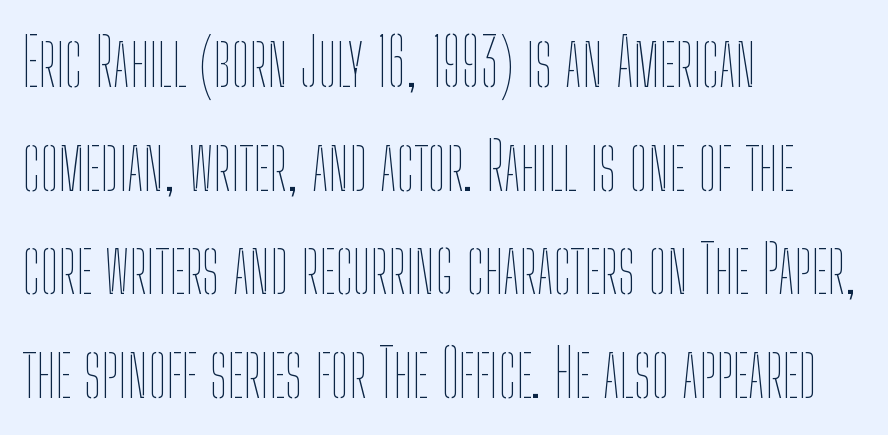
{"italic": "no", "bold": "no", "weight": "thin", "width": "condensed", "stroke_contrast": "low", "x_height": "medium", "monospaced": "no", "underline": "no", "align": "left", "line_spacing": "normal", "line_spacing_ratio": 1.57, "letter_spacing": "normal", "letter_spacing_em": 0.0, "glyph_px": 66}
